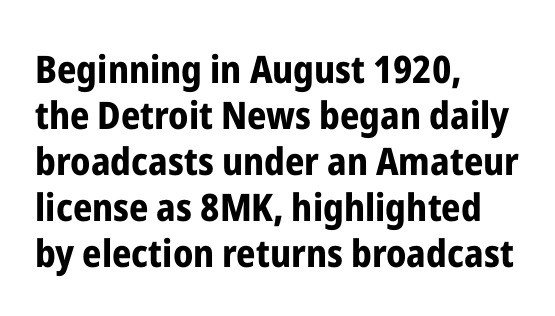
The image shows 38 px bold, condensed sans-serif type, upright; set left-aligned, line spacing 1.21x, normal letter spacing, not underlined; low stroke contrast and a medium x-height.
